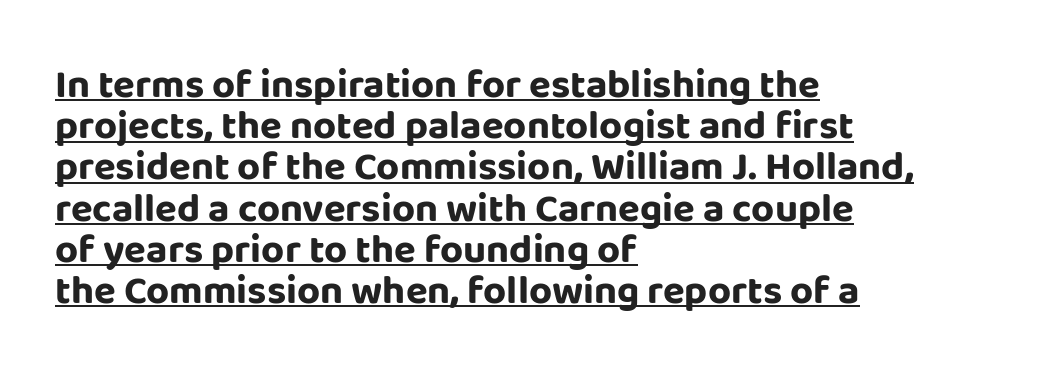
The image shows 40 px bold sans-serif type, upright; set left-aligned, tight line spacing (1.03x), normal letter spacing, underlined; low stroke contrast and a large x-height.
